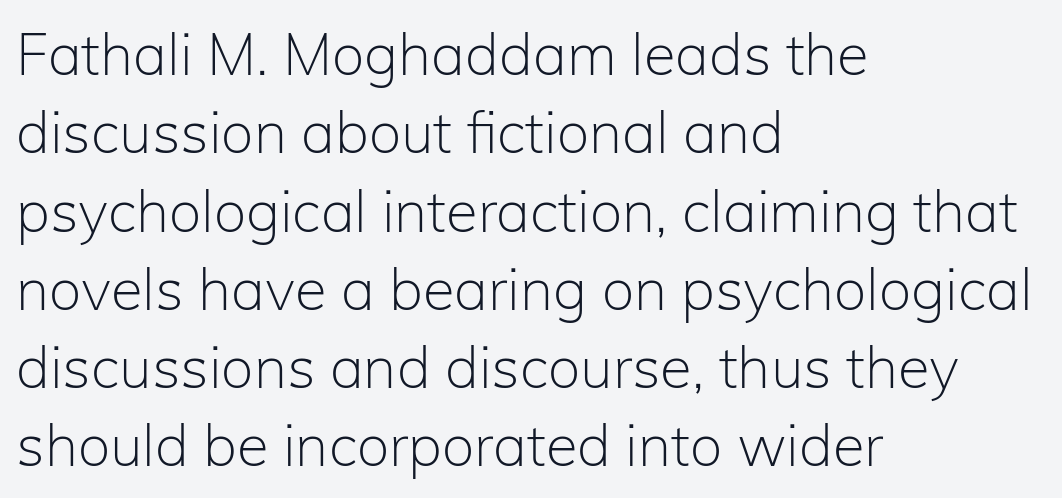
Q: Is the text bold? A: No.
Q: Is the text italic (slanted)? A: No, it is upright.
Q: Is the typeface a serif or a sans-serif typeface? A: Sans-serif.
Q: Is the text underlined? A: No.
Q: How is the paragraph aligned? A: Left-aligned.
Q: Is the spacing between letters normal or unusually wide? A: Normal.
Q: Is the spacing between lines tight, normal or loose? A: Normal.
Q: Width (condensed, normal, or wide)? A: Normal.
Q: Stroke contrast? A: Low.
Q: x-height? A: Medium.
Q: Monospaced? A: No.
